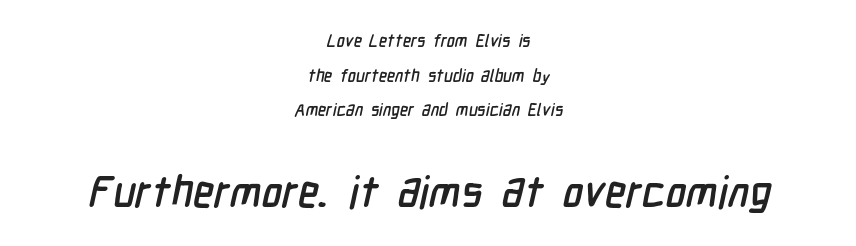
Where is the straight margin? There isn't one; the lines are centered. The face used here is a sans, in the tradition of grotesques and geometrics. The rendering uses a large line-height, opening up the rows. The line texture is even and compact thanks to regular tracking. This sample has the flowing, uneven cadence of proportional lettering.
